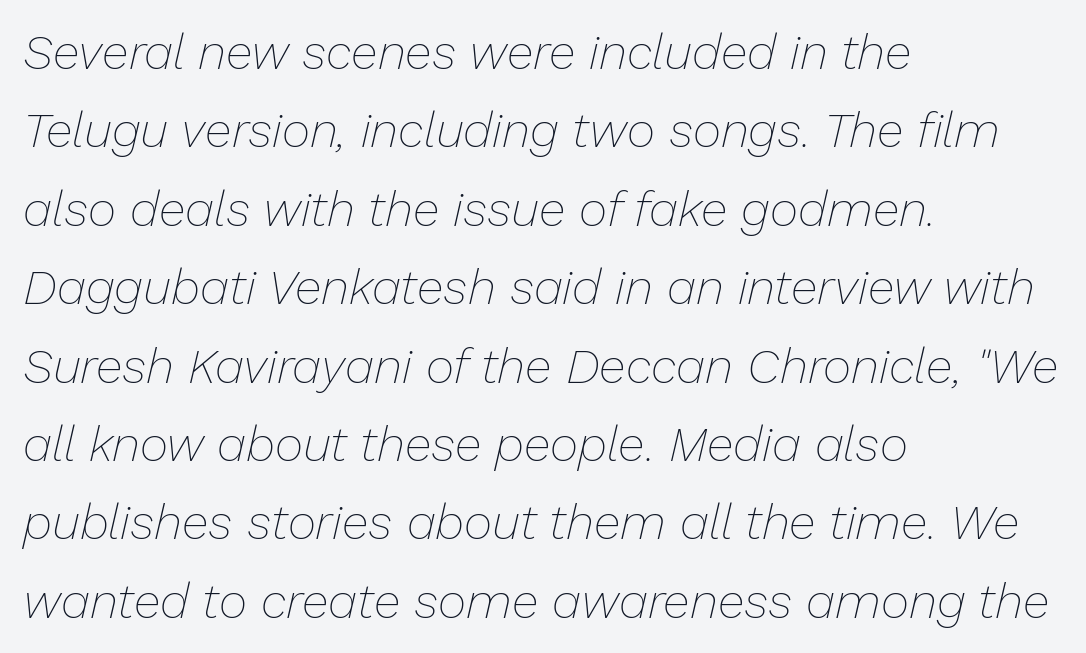
{"italic": "yes", "lean": "right", "slant_degrees": 13, "bold": "no", "weight": "thin", "width": "normal", "stroke_contrast": "low", "x_height": "medium", "monospaced": "no", "underline": "no", "align": "left", "line_spacing": "normal", "line_spacing_ratio": 1.6, "letter_spacing": "normal", "letter_spacing_em": 0.0, "glyph_px": 49}
